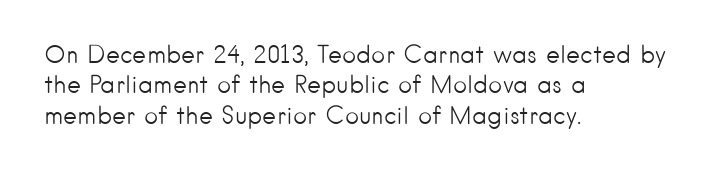
Q: Is the text bold? A: No.
Q: Is the text italic (slanted)? A: No, it is upright.
Q: Is the text underlined? A: No.
Q: How is the paragraph aligned? A: Left-aligned.
Q: Is the spacing between letters normal or unusually wide? A: Normal.
Q: Is the spacing between lines tight, normal or loose? A: Normal.
